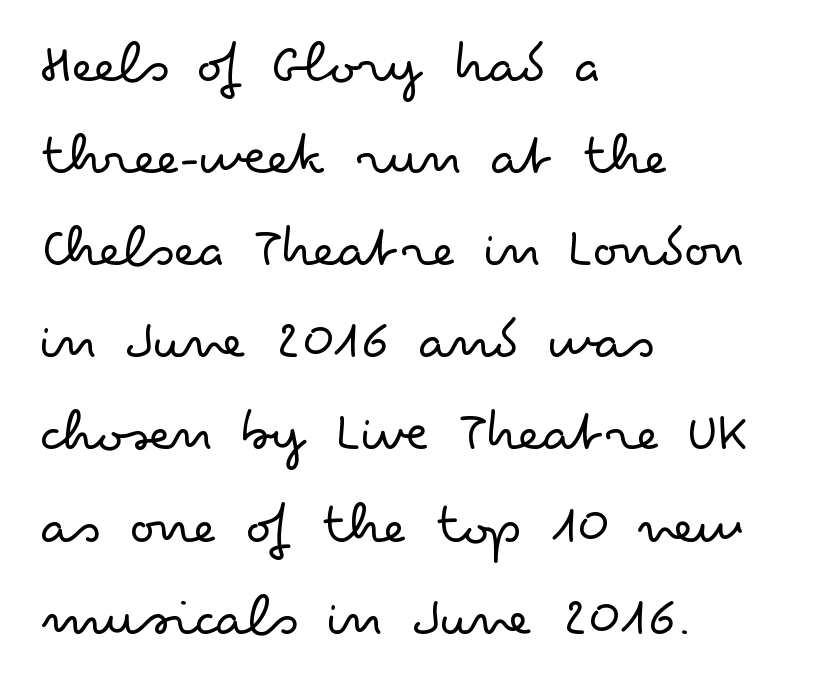
{"serif": "no", "italic": "no", "bold": "no", "weight": "light", "width": "wide", "stroke_contrast": "low", "x_height": "small", "monospaced": "no", "underline": "no", "align": "left", "line_spacing": "normal", "line_spacing_ratio": 1.51, "letter_spacing": "normal", "letter_spacing_em": 0.0, "glyph_px": 61}
